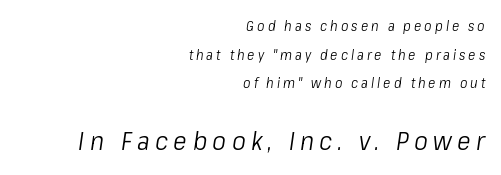
The image shows 26 px text type, italic (leaning right); set right-aligned, loose line spacing (2.04x), unusually wide letter spacing (+0.21 em), not underlined; the second (bottom) block is 1.86x larger.
